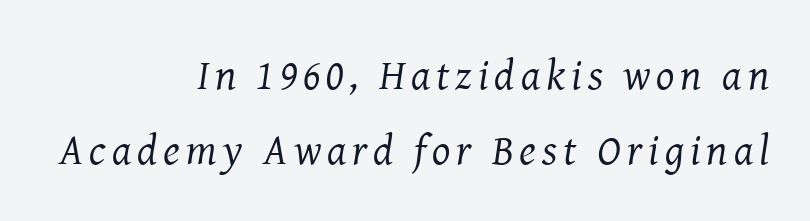
The image shows 43 px regular-weight serif type, italic (leaning right); set right-aligned, line spacing 1.74x, not underlined; medium stroke contrast and a medium x-height.
